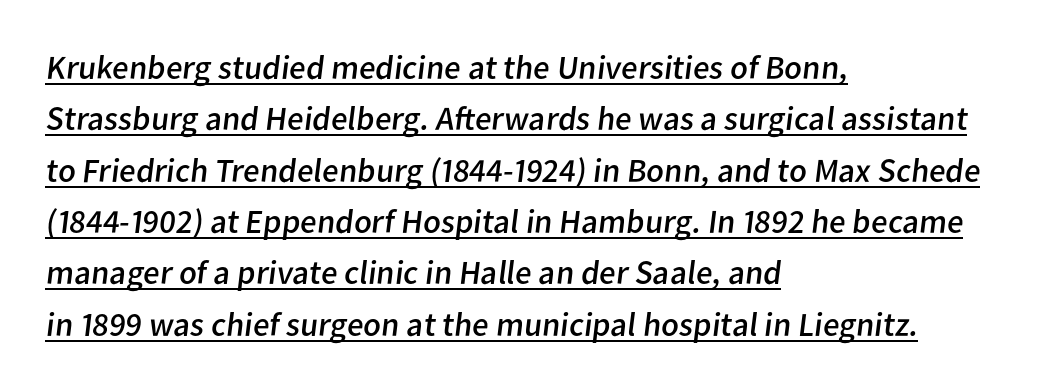
{"serif": "no", "bold": "no", "weight": "regular", "width": "normal", "stroke_contrast": "low", "x_height": "medium", "monospaced": "no", "underline": "yes", "align": "left", "line_spacing": "normal", "line_spacing_ratio": 1.51, "letter_spacing": "normal", "letter_spacing_em": 0.0, "glyph_px": 34}
